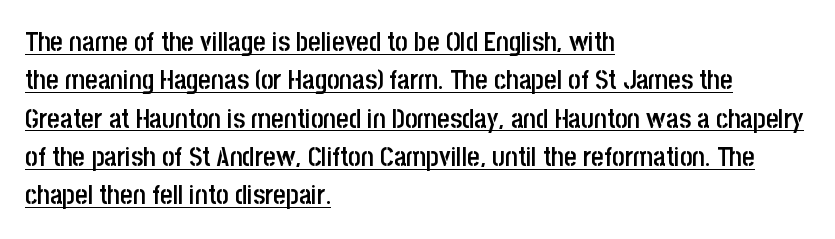
Between one letter and the next there's only the usual sliver of space. Vertically, the passage feels balanced, rows spaced as you'd expect. This is underlined copy, the kind a proofreader might mark for attention. Stroke thickness is moderately raised; the sample reads as semibold. If you drew a ruler down the left edge, every line would touch it.
